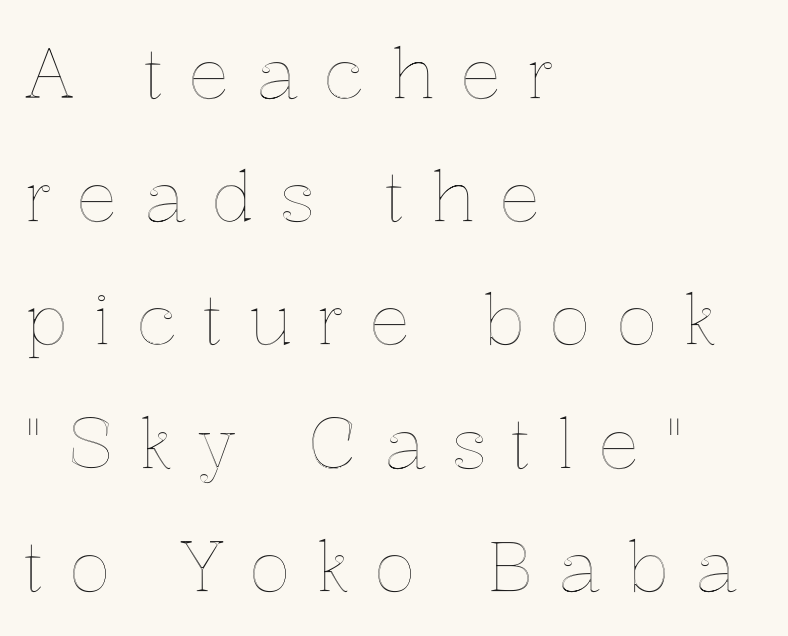
{"italic": "no", "width": "normal", "x_height": "medium", "monospaced": "no", "underline": "no", "align": "left", "line_spacing_ratio": 1.76, "letter_spacing": "wide", "letter_spacing_em": 0.35, "glyph_px": 70}
